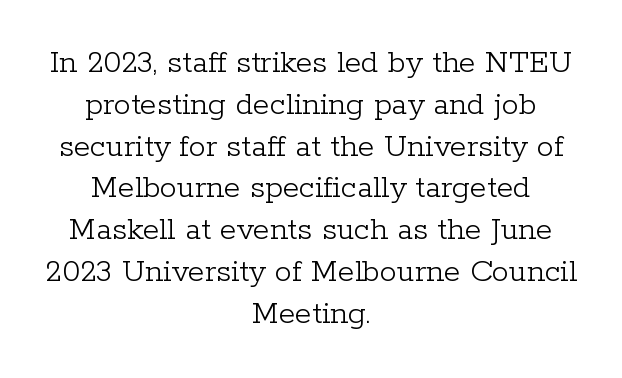
The axis of the letterforms is exactly vertical. The characters are drawn with everyday or finer stroke widths. Each line is balanced around a shared central axis. Stroke terminals: seriffed. Spacing between characters is what you'd get straight out of the box. Spacing verdict: proportional, widths tailored to each character.
